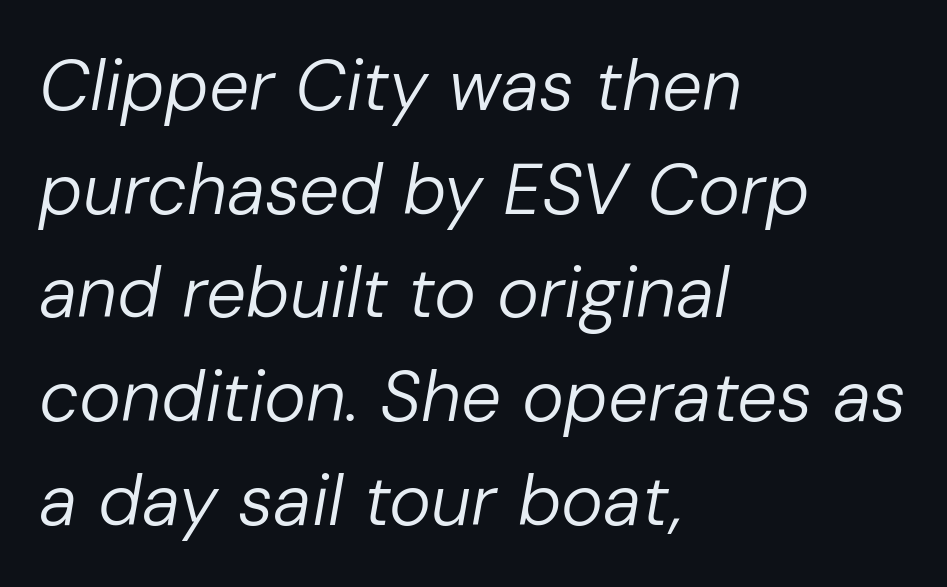
{"italic": "yes", "lean": "right", "slant_degrees": 10, "bold": "no", "weight": "regular", "width": "normal", "stroke_contrast": "low", "x_height": "medium", "monospaced": "no", "underline": "no", "align": "left", "line_spacing": "normal", "line_spacing_ratio": 1.46, "letter_spacing": "normal", "letter_spacing_em": 0.0, "glyph_px": 71}
